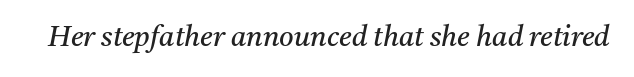
Standard letterfit; no display-style spreading of the glyphs. Check under the words: just untouched page. These lines are rendered in a variable-pitch font. Italic: yes, the glyphs are oblique. Caption: face not bold, strokes unweighted.
